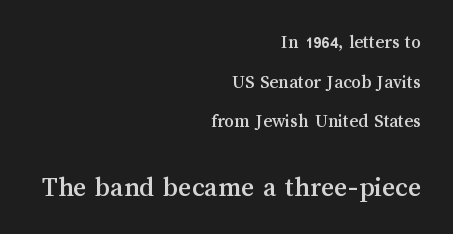
Q: Is the text italic (slanted)? A: No, it is upright.
Q: Is the text underlined? A: No.
Q: How is the paragraph aligned? A: Right-aligned.
Q: Is the spacing between letters normal or unusually wide? A: Normal.
Q: Is the spacing between lines tight, normal or loose? A: Loose.
Q: Which block of text is set in a larger size, the first (top) or the second (bottom)? A: The second (bottom) one.
Q: Width (condensed, normal, or wide)? A: Normal.
Q: Stroke contrast? A: Medium.
Q: x-height? A: Medium.
Q: Monospaced? A: No.
